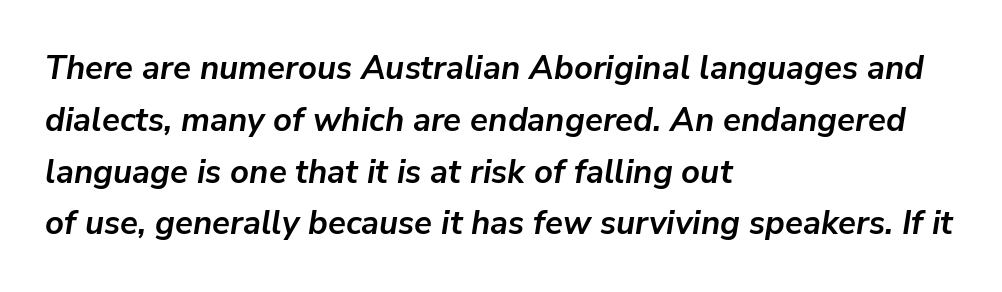
Q: Is the text bold? A: Yes.
Q: Is the text italic (slanted)? A: Yes, it leans right by about 9 degrees.
Q: Is the text underlined? A: No.
Q: How is the paragraph aligned? A: Left-aligned.
Q: Is the spacing between letters normal or unusually wide? A: Normal.
Q: Is the spacing between lines tight, normal or loose? A: Normal.
Q: Width (condensed, normal, or wide)? A: Normal.
Q: Stroke contrast? A: Low.
Q: x-height? A: Medium.
Q: Monospaced? A: No.
